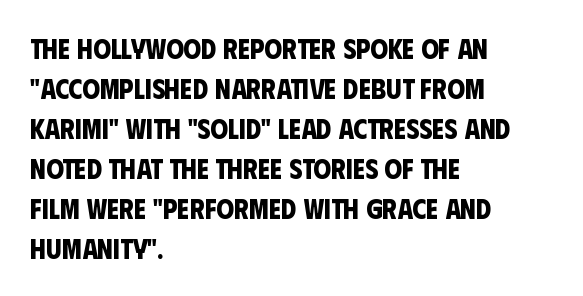
The image shows 28 px bold, condensed sans-serif type; set left-aligned, normal line spacing (1.43x), normal letter spacing, not underlined; low stroke contrast and a large x-height.
